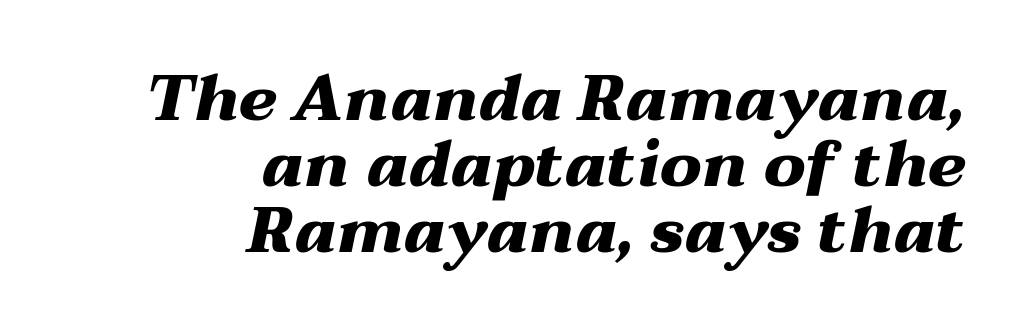
{"italic": "yes", "lean": "right", "slant_degrees": 12, "bold": "yes", "weight": "heavy", "width": "wide", "stroke_contrast": "medium", "x_height": "medium", "monospaced": "no", "underline": "no", "align": "right", "line_spacing": "tight", "line_spacing_ratio": 1.03, "letter_spacing": "normal", "letter_spacing_em": 0.0, "glyph_px": 64}
